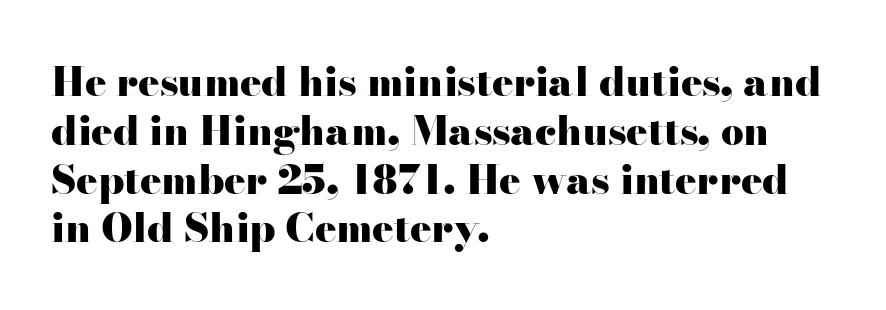
Just letters on the line, the space beneath them empty. The rendering uses natural spacing where letterforms have individual widths. Does the lettering tilt? It doesn't — this is upright. Between one letter and the next there's only the usual sliver of space. The font family rendered here belongs to the serif group. Heft: maximum for text — a bold.
